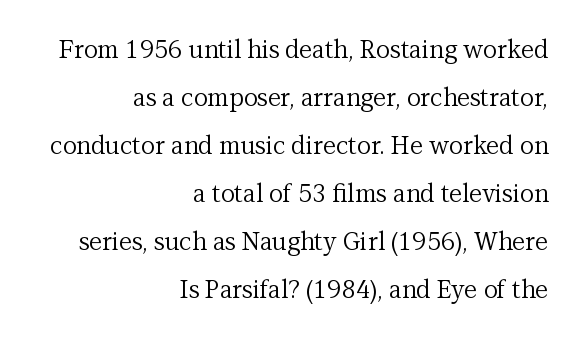
Q: Is the text bold? A: No.
Q: Is the text italic (slanted)? A: No, it is upright.
Q: Is the text underlined? A: No.
Q: How is the paragraph aligned? A: Right-aligned.
Q: Is the spacing between letters normal or unusually wide? A: Normal.
Q: Is the spacing between lines tight, normal or loose? A: Loose.
